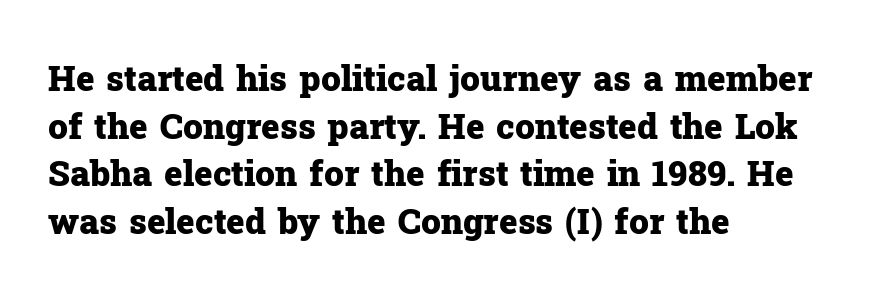
Q: Is the text bold? A: Yes.
Q: Is the text italic (slanted)? A: No, it is upright.
Q: Is the typeface a serif or a sans-serif typeface? A: Serif.
Q: Is the text underlined? A: No.
Q: How is the paragraph aligned? A: Left-aligned.
Q: Is the spacing between letters normal or unusually wide? A: Normal.
Q: Is the spacing between lines tight, normal or loose? A: Normal.
Q: Width (condensed, normal, or wide)? A: Normal.
Q: Stroke contrast? A: Low.
Q: x-height? A: Medium.
Q: Monospaced? A: No.
